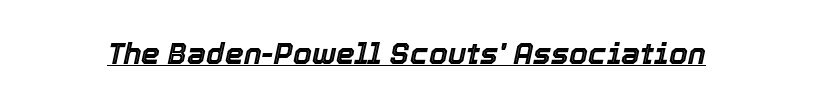
Q: Is the text italic (slanted)? A: Yes, it leans right by about 12 degrees.
Q: Is the text underlined? A: Yes.
Q: Is the spacing between letters normal or unusually wide? A: Normal.
Q: Width (condensed, normal, or wide)? A: Normal.
Q: x-height? A: Medium.
Q: Monospaced? A: No.
